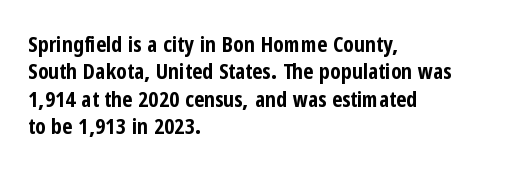
The image shows 22 px bold type, upright; set left-aligned, line spacing 1.24x, normal letter spacing, not underlined.
